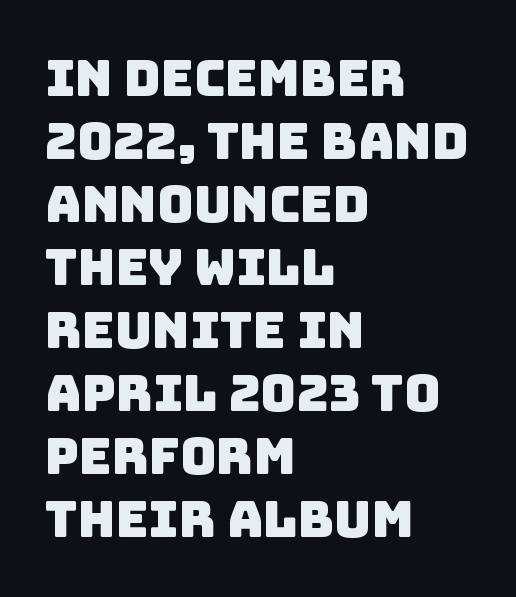
Has an underline been added? It has not. The leading is moderate, giving the passage an even texture. A typesetter would label this face a sans. There is no visible air inserted between adjacent glyphs. Every row of glyphs begins at an identical x-position on the left.
